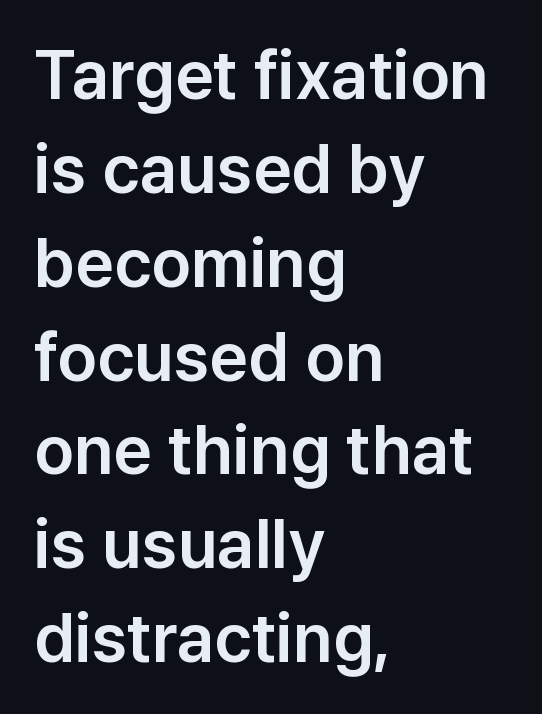
The image shows 68 px sans-serif type, upright; set left-aligned, normal line spacing (1.38x), normal letter spacing, not underlined; low stroke contrast and a medium x-height.
